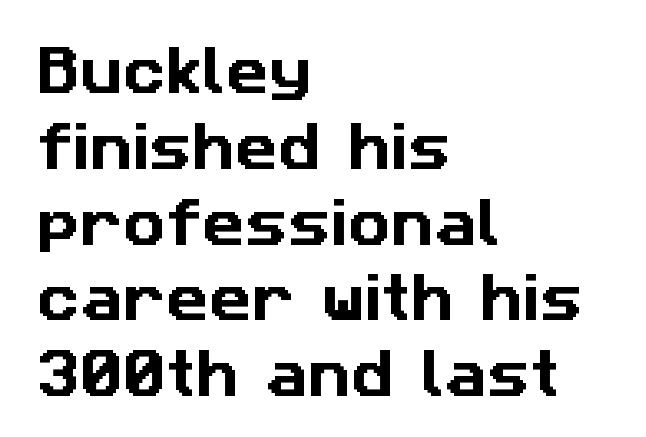
Q: Is the typeface a serif or a sans-serif typeface? A: Sans-serif.
Q: Is the text underlined? A: No.
Q: How is the paragraph aligned? A: Left-aligned.
Q: Is the spacing between letters normal or unusually wide? A: Normal.
Q: Is the spacing between lines tight, normal or loose? A: Normal.
Q: Width (condensed, normal, or wide)? A: Normal.
Q: Stroke contrast? A: Low.
Q: x-height? A: Medium.
Q: Monospaced? A: No.
